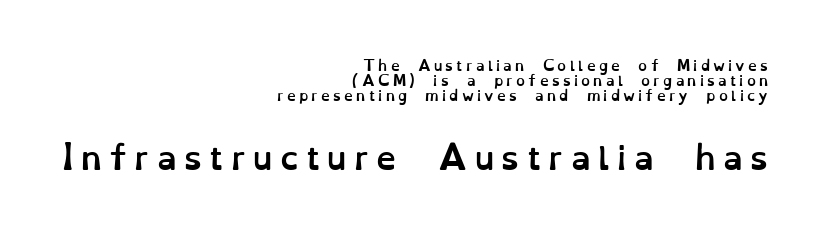
The image shows 32 px semibold type, upright; set right-aligned, tight line spacing (1.08x), unusually wide letter spacing (+0.23 em), not underlined; the second (bottom) block is 2.29x larger; low stroke contrast and a small x-height.
